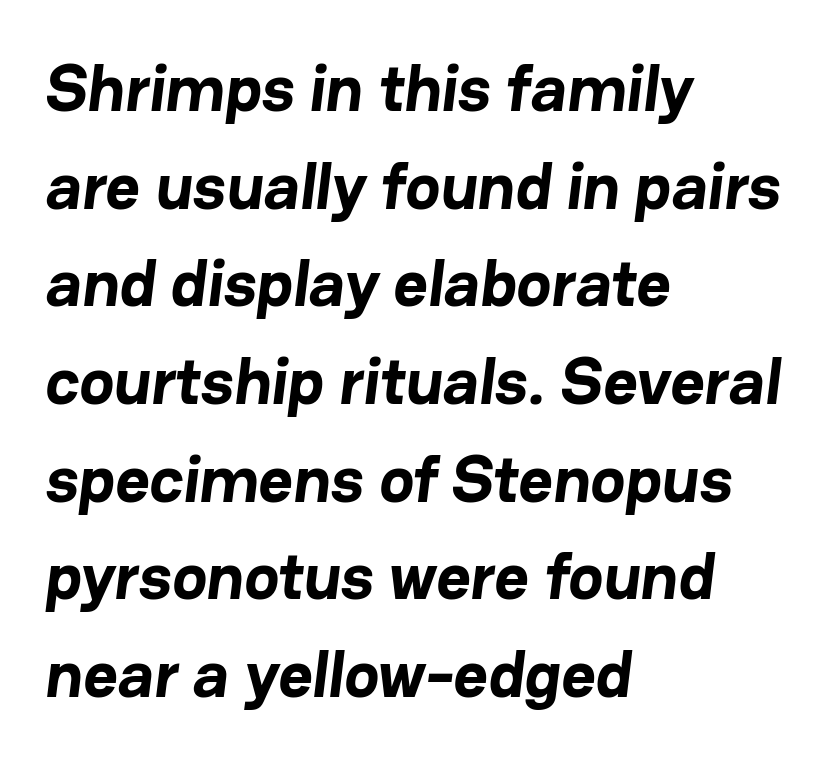
{"serif": "no", "bold": "yes", "weight": "bold", "width": "normal", "stroke_contrast": "low", "x_height": "medium", "monospaced": "no", "underline": "no", "align": "left", "line_spacing": "normal", "line_spacing_ratio": 1.48, "letter_spacing": "normal", "letter_spacing_em": 0.0, "glyph_px": 66}
